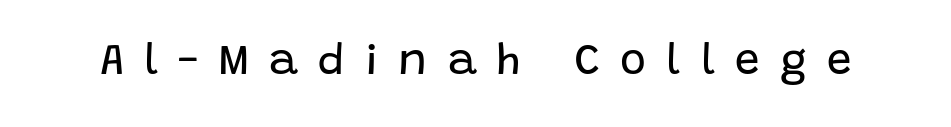
The image shows 44 px regular-weight sans-serif type, upright; set unusually wide letter spacing (+0.46 em), not underlined; low stroke contrast and a large x-height.
